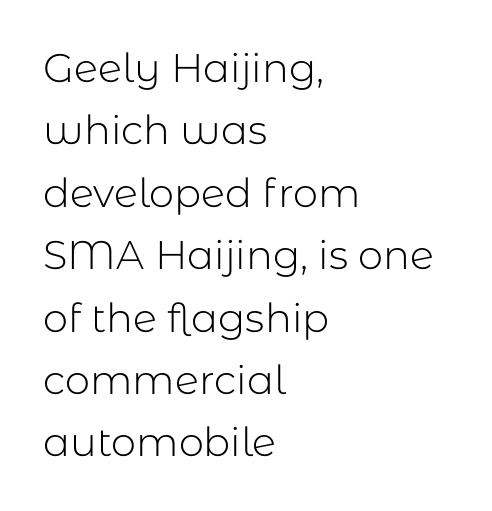
{"serif": "no", "italic": "no", "bold": "no", "weight": "light", "width": "normal", "stroke_contrast": "low", "x_height": "medium", "monospaced": "no", "underline": "no", "align": "left", "line_spacing": "normal", "line_spacing_ratio": 1.56, "letter_spacing": "normal", "letter_spacing_em": 0.0, "glyph_px": 40}
